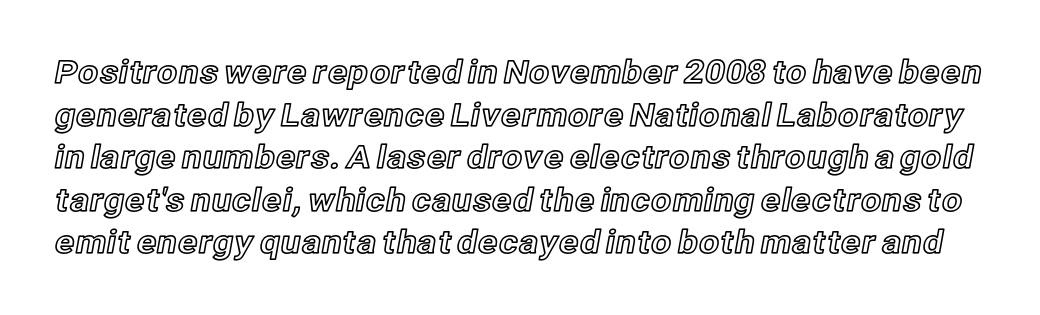
Honestly, there is no underline to notice here at all. Character widths vary here, with narrow letters taking less room than wide ones. Nobody touched the tracking dial on this one. A normal amount of white space separates one row of letters from the next.
